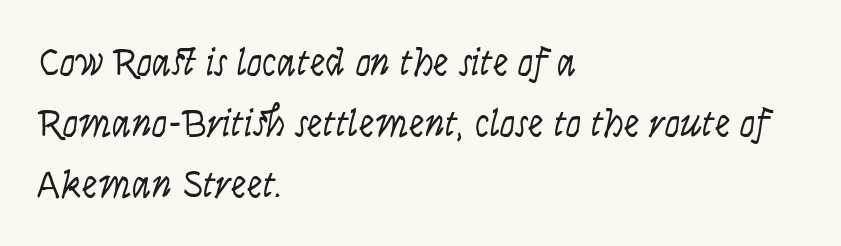
{"italic": "yes", "lean": "right", "slant_degrees": 9, "bold": "no", "weight": "light", "width": "condensed", "stroke_contrast": "low", "x_height": "large", "monospaced": "no", "underline": "no", "align": "left", "line_spacing": "normal", "line_spacing_ratio": 1.56, "letter_spacing": "normal", "letter_spacing_em": 0.0, "glyph_px": 39}
